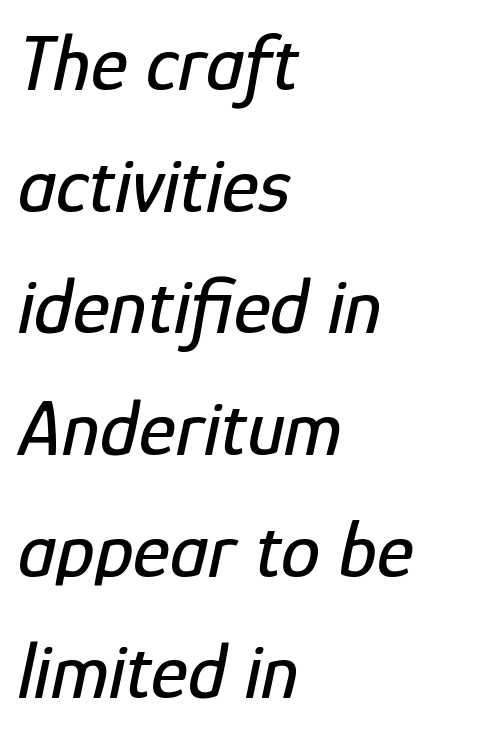
The image shows 79 px condensed type, italic (leaning right); set left-aligned, normal line spacing (1.54x), normal letter spacing, not underlined; low stroke contrast and a medium x-height.
